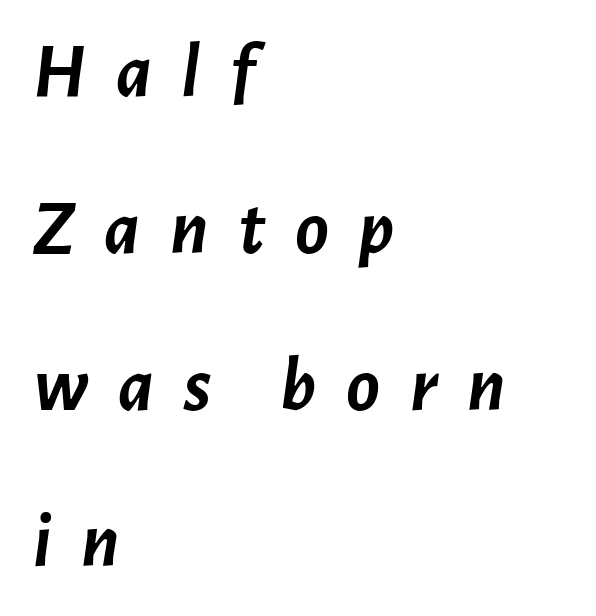
{"italic": "yes", "lean": "right", "slant_degrees": 7, "bold": "yes", "weight": "semibold", "width": "normal", "stroke_contrast": "low", "x_height": "medium", "monospaced": "no", "underline": "no", "align": "left", "line_spacing": "loose", "line_spacing_ratio": 2.01, "letter_spacing": "wide", "letter_spacing_em": 0.38, "glyph_px": 78}
